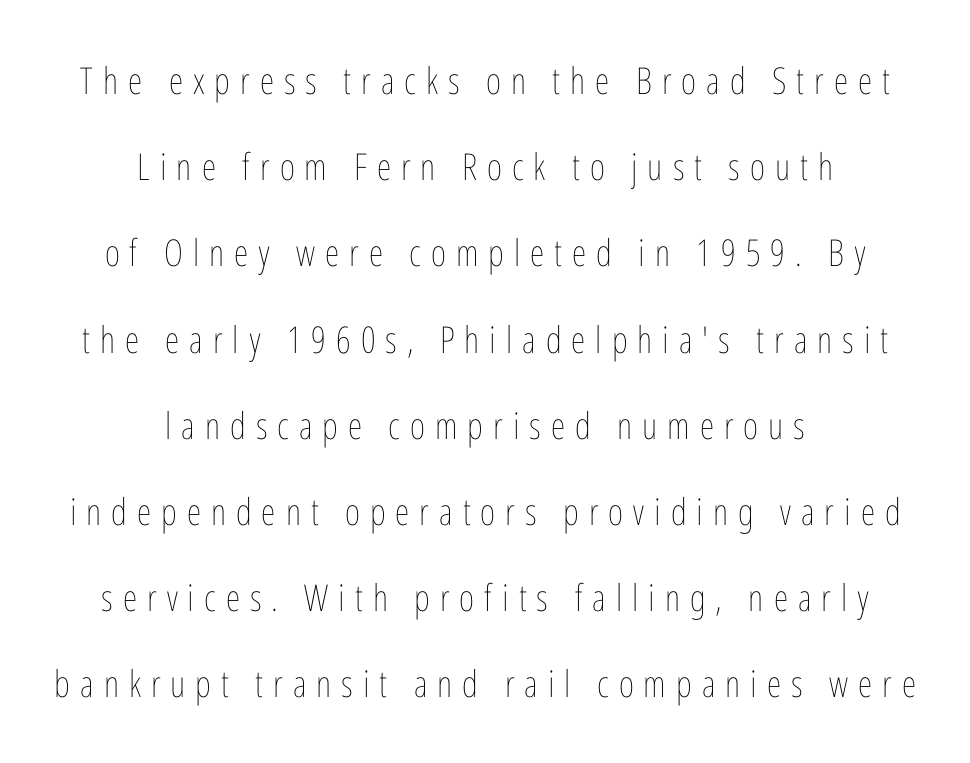
The image shows 37 px thin, condensed type, upright; set centered, loose line spacing (2.33x), unusually wide letter spacing (+0.27 em), not underlined; low stroke contrast and a medium x-height.
